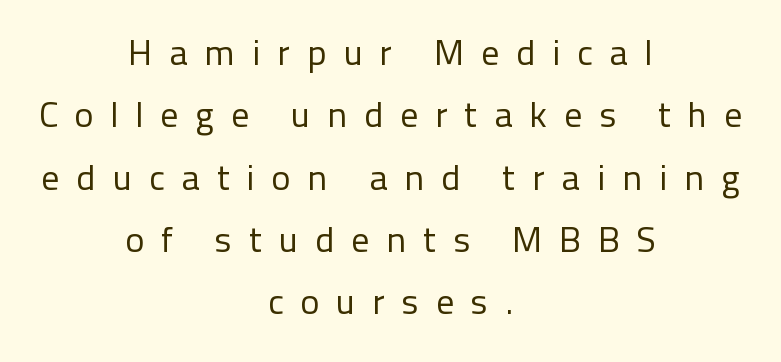
Horizontally, the lines are justified to the midpoint only. These lines have a slow, spaced-out rhythm from letter to letter. The letters advance in unequal steps, a hallmark of proportional type. Letters rest on an invisible, unmarked baseline. In terms of posture, this sample is upright.
